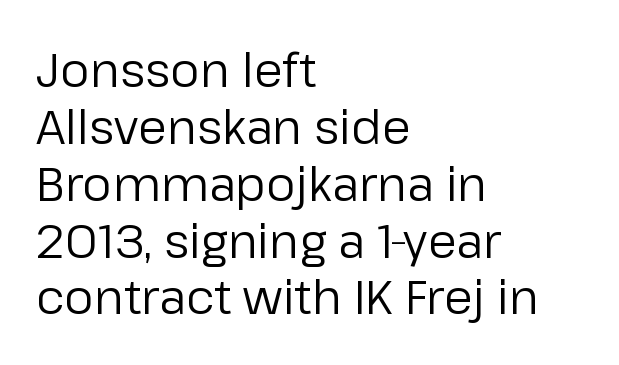
Q: Is the text bold? A: No.
Q: Is the text italic (slanted)? A: No, it is upright.
Q: Is the typeface a serif or a sans-serif typeface? A: Sans-serif.
Q: Is the text underlined? A: No.
Q: How is the paragraph aligned? A: Left-aligned.
Q: Is the spacing between letters normal or unusually wide? A: Normal.
Q: Width (condensed, normal, or wide)? A: Normal.
Q: Stroke contrast? A: Low.
Q: x-height? A: Medium.
Q: Monospaced? A: No.
